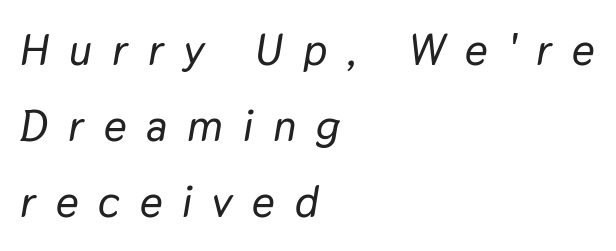
The image shows 44 px text type, italic (leaning right); set left-aligned, line spacing 1.73x, unusually wide letter spacing (+0.45 em), not underlined; low stroke contrast and a medium x-height.
